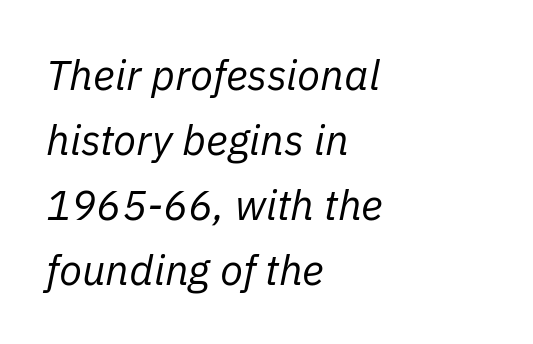
A typesetter would call this proportional, since set widths differ per character. Words appear dense and cohesive because spacing is normal. Tall strokes in this sample are angled rather than plumb. Check the space under the baseline: it is left empty. Line spacing here is normal.
